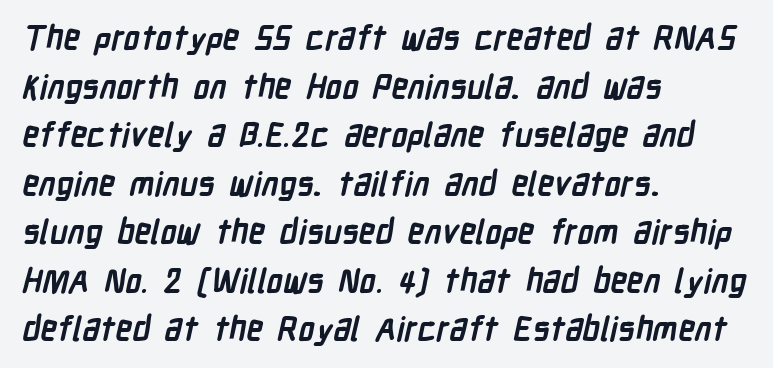
The image shows 33 px semibold, condensed sans-serif type; set left-aligned, normal line spacing (1.47x), normal letter spacing, not underlined; low stroke contrast and a medium x-height.
